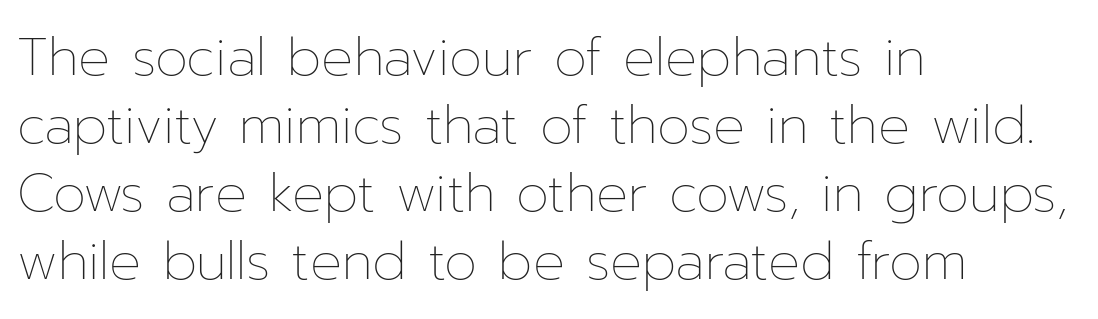
If you drew a line through each stem, it would be perfectly vertical. Quick note: interline space is typical. The passage shown has conventional tracking throughout. Glance below the letters and you will spot only blank space.
